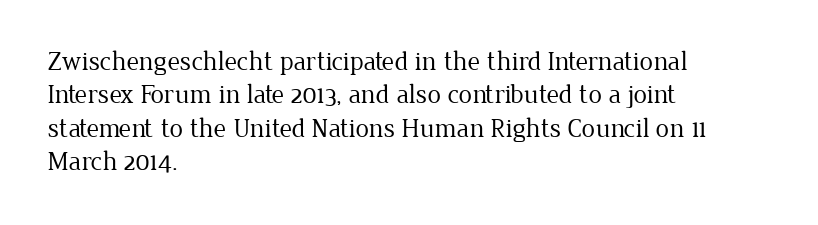
The image shows 27 px text type, upright; set left-aligned, line spacing 1.24x, normal letter spacing, not underlined.
